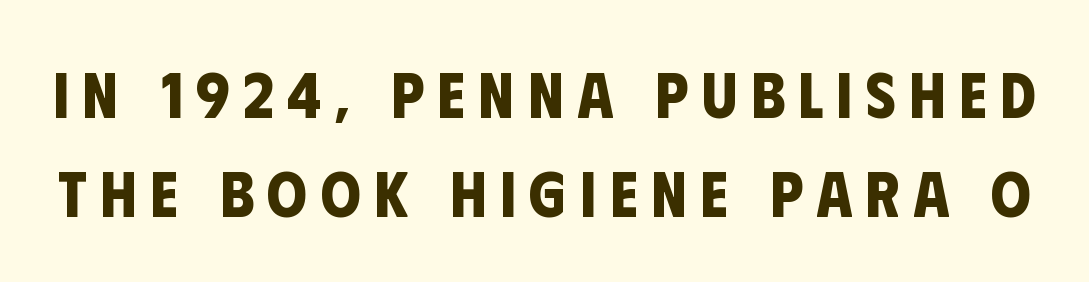
{"serif": "no", "bold": "yes", "weight": "bold", "width": "condensed", "stroke_contrast": "low", "x_height": "large", "monospaced": "no", "underline": "no", "line_spacing": "normal", "line_spacing_ratio": 1.54, "letter_spacing": "wide", "letter_spacing_em": 0.21, "glyph_px": 64}
